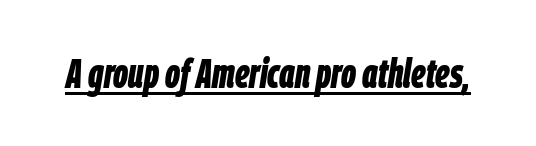
{"italic": "yes", "lean": "right", "slant_degrees": 9, "bold": "yes", "weight": "bold", "width": "condensed", "stroke_contrast": "low", "x_height": "large", "monospaced": "no", "underline": "yes", "letter_spacing": "normal", "letter_spacing_em": 0.0, "glyph_px": 41}
